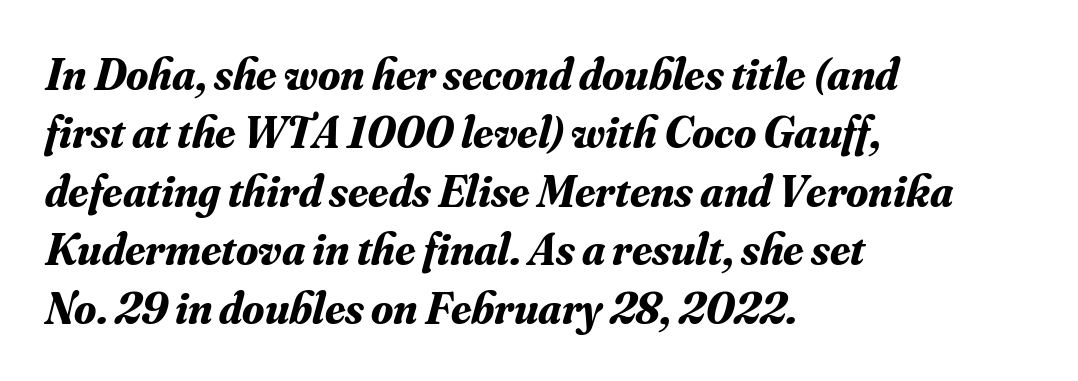
{"serif": "yes", "italic": "yes", "lean": "right", "slant_degrees": 16, "bold": "yes", "weight": "bold", "width": "normal", "stroke_contrast": "medium", "x_height": "small", "monospaced": "no", "underline": "no", "align": "left", "line_spacing": "normal", "line_spacing_ratio": 1.3, "letter_spacing": "normal", "letter_spacing_em": 0.0, "glyph_px": 45}
